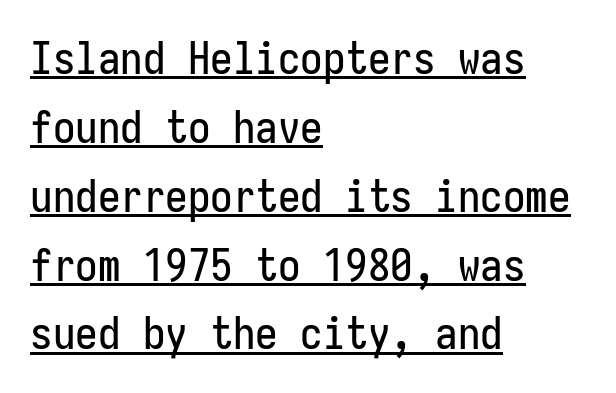
Q: Is the text italic (slanted)? A: No, it is upright.
Q: Is the typeface a serif or a sans-serif typeface? A: Sans-serif.
Q: Is the text underlined? A: Yes.
Q: How is the paragraph aligned? A: Left-aligned.
Q: Is the spacing between letters normal or unusually wide? A: Normal.
Q: Is the spacing between lines tight, normal or loose? A: Normal.
Q: Width (condensed, normal, or wide)? A: Condensed.
Q: Stroke contrast? A: Low.
Q: x-height? A: Medium.
Q: Monospaced? A: Yes.
